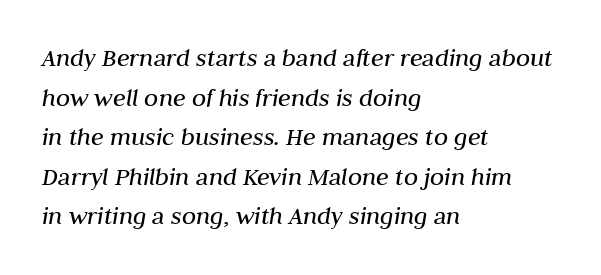
This rendering uses left alignment, leaving the right contour irregular. The tracking reads as untouched default to a designer's eye. Lines of text with bare space underneath. Reading down the column, the eye jumps a familiar distance to each next line. An italicized treatment has been applied to the whole sample.
